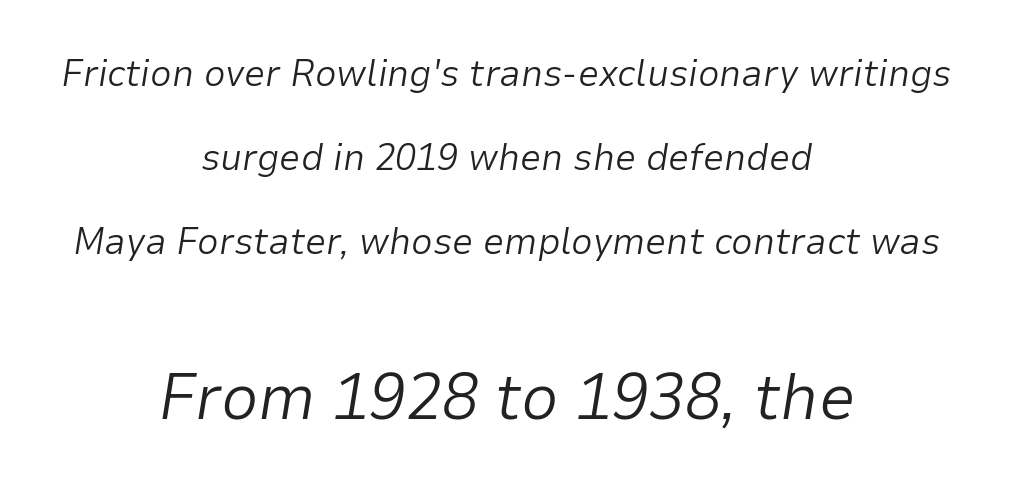
Bare-footed words on every line. Each stroke keeps to a modest, everyday thickness or less. A centered setting, common on invitations and titles, is used for this passage. Do the characters align in a grid? No, the font is proportional.
